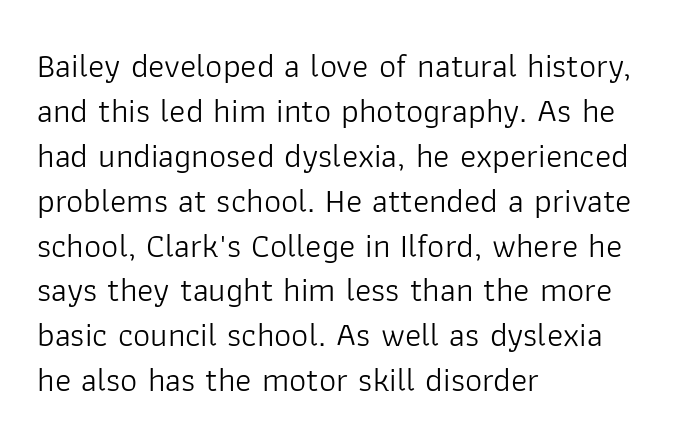
The image shows 34 px light sans-serif type, upright; set left-aligned, normal line spacing (1.32x), normal letter spacing, not underlined; low stroke contrast and a medium x-height.
